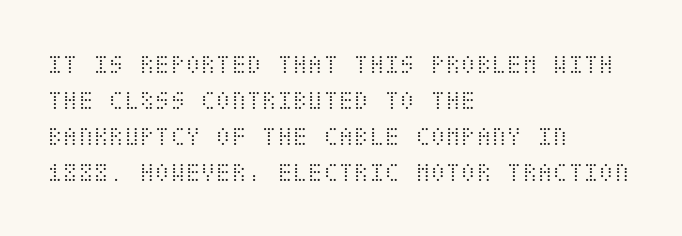
The image shows 28 px light, condensed type, upright; set left-aligned, normal line spacing (1.29x), normal letter spacing, not underlined; medium stroke contrast and a large x-height.
